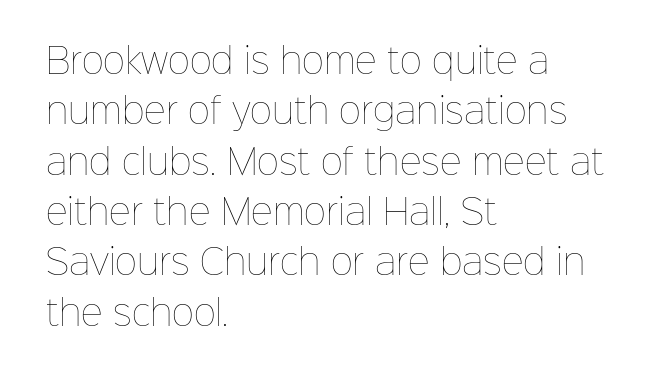
These lines are set flush left with a ragged right edge. Proportional: the letters do not fall into vertical columns. Is this a heavy cut? Hardly; it is regular or lighter. Is there much room between lines? A standard amount, neither cramped nor airy. Upright lettering throughout.
